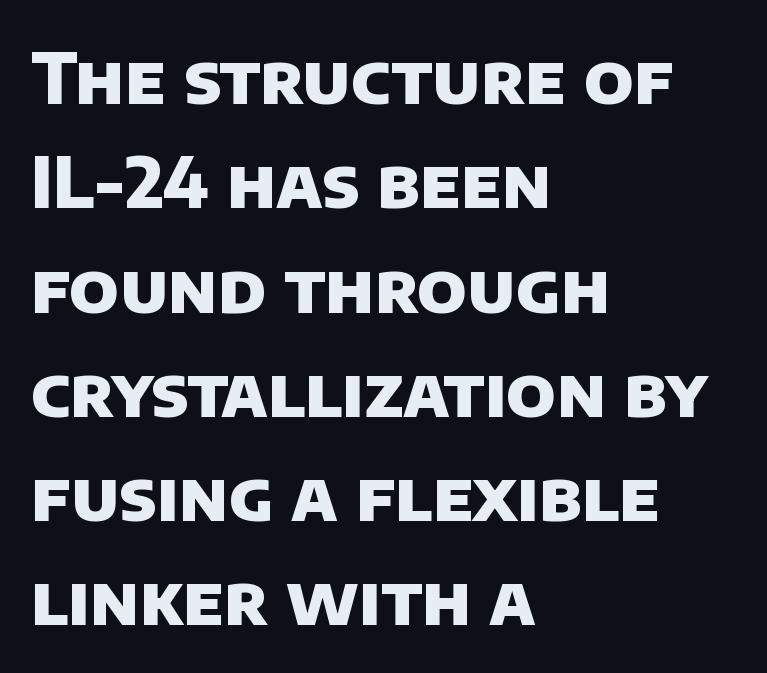
{"serif": "no", "bold": "yes", "weight": "heavy", "width": "normal", "stroke_contrast": "low", "x_height": "large", "monospaced": "no", "underline": "no", "align": "left", "line_spacing": "normal", "line_spacing_ratio": 1.49, "letter_spacing": "normal", "letter_spacing_em": 0.0, "glyph_px": 70}
